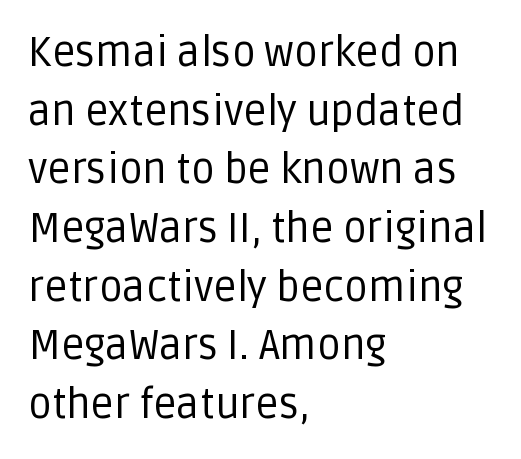
Q: Is the text bold? A: No.
Q: Is the text italic (slanted)? A: No, it is upright.
Q: Is the typeface a serif or a sans-serif typeface? A: Sans-serif.
Q: Is the text underlined? A: No.
Q: How is the paragraph aligned? A: Left-aligned.
Q: Is the spacing between letters normal or unusually wide? A: Normal.
Q: Is the spacing between lines tight, normal or loose? A: Normal.
Q: Width (condensed, normal, or wide)? A: Normal.
Q: Stroke contrast? A: Low.
Q: x-height? A: Large.
Q: Monospaced? A: No.
